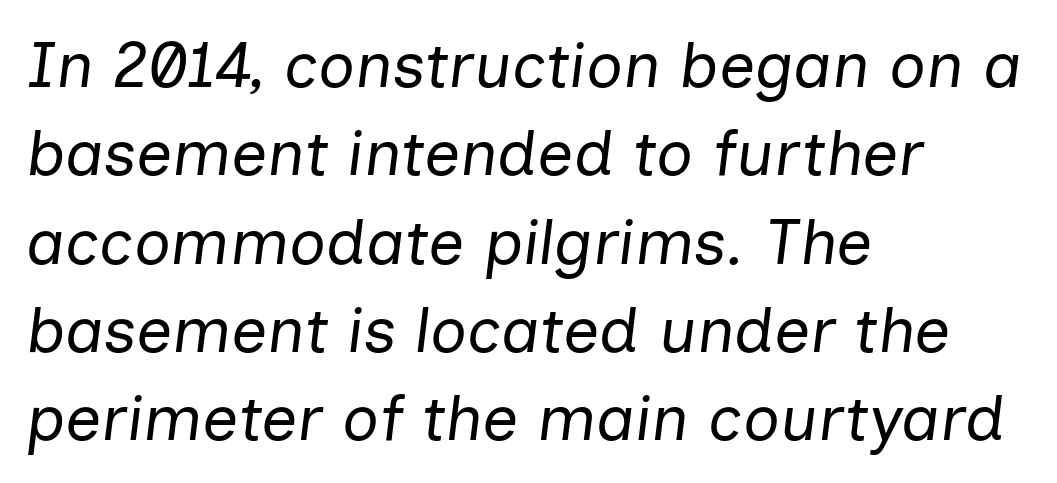
Does the lettering tilt? It does — this is italic. Character widths vary here, with narrow letters taking less room than wide ones. Characters follow at the spacing the type designer built in. The rag falls on the right side of this text block.
